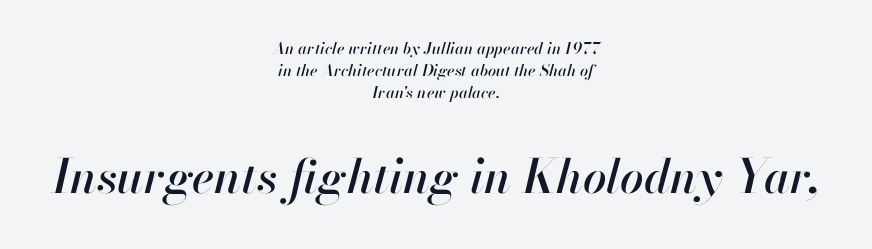
The image shows 47 px text type, italic (leaning right); set centered, normal line spacing (1.39x), normal letter spacing, not underlined; the second (bottom) block is 2.94x larger; high stroke contrast and a small x-height.
